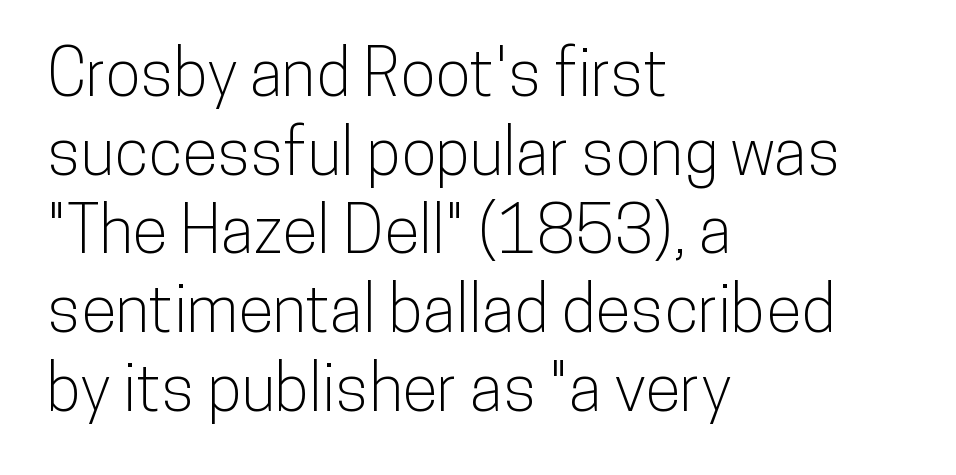
The image shows 65 px condensed sans-serif type, upright; set left-aligned, line spacing 1.21x, normal letter spacing, not underlined; low stroke contrast and a medium x-height.
